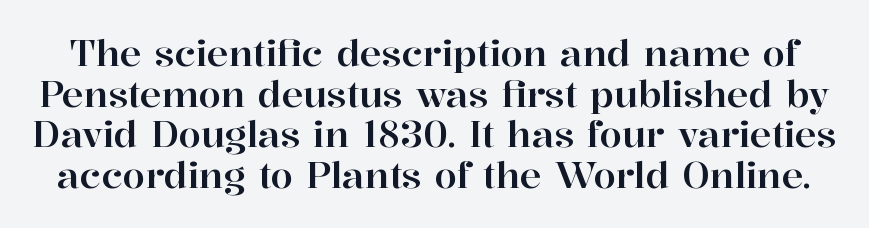
Here the designer chose a conventional face with non-uniform glyph widths. Every character sits straight up, as roman type does. Serif or sans? Serif — the stroke terminals have little feet. Nothing unusual about the tracking: characters are spaced as the font intends. The designer dialed line spacing down below the default.
